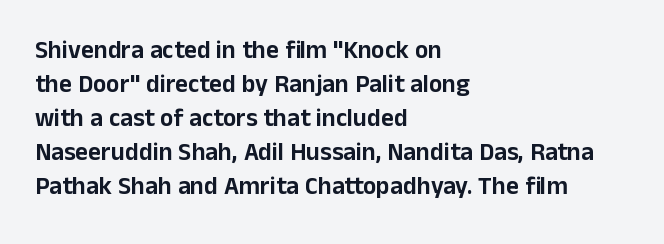
These lines were composed using upright roman letters. Line beginnings align vertically; line endings do not. Quick note: underline off. Nobody touched the tracking dial on this one. Leading matches the norm, producing a regular column.
